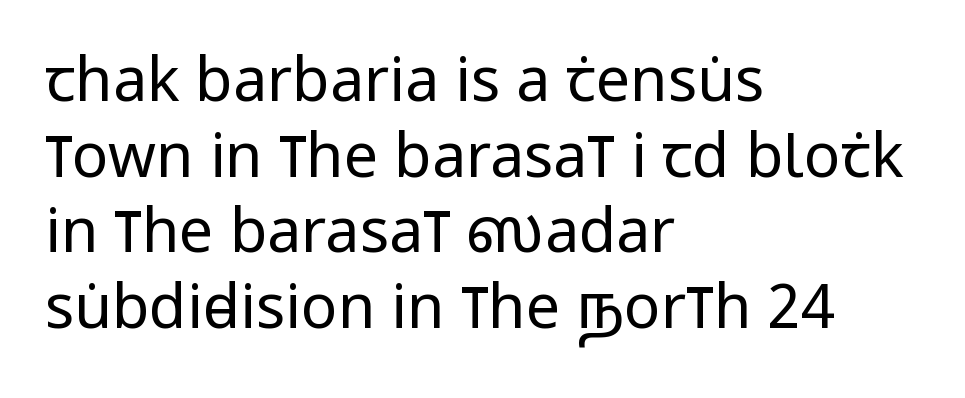
Q: Is the text bold? A: No.
Q: Is the text italic (slanted)? A: No, it is upright.
Q: Is the typeface a serif or a sans-serif typeface? A: Sans-serif.
Q: Is the text underlined? A: No.
Q: How is the paragraph aligned? A: Left-aligned.
Q: Is the spacing between letters normal or unusually wide? A: Normal.
Q: Width (condensed, normal, or wide)? A: Condensed.
Q: Stroke contrast? A: Low.
Q: x-height? A: Large.
Q: Monospaced? A: No.
